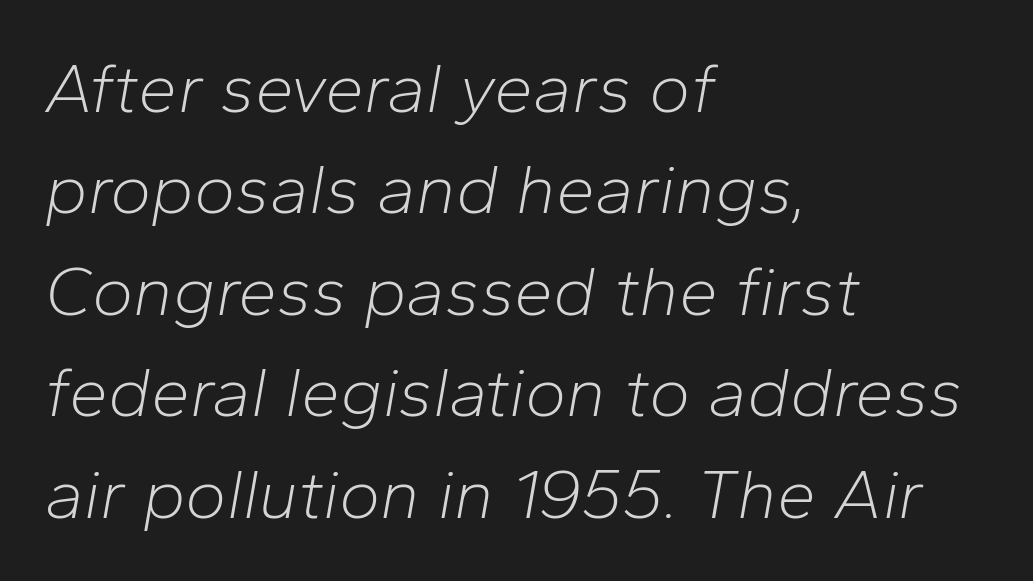
The image shows 70 px light type, italic (leaning right); set left-aligned, normal line spacing (1.45x), normal letter spacing, not underlined; low stroke contrast and a medium x-height.
